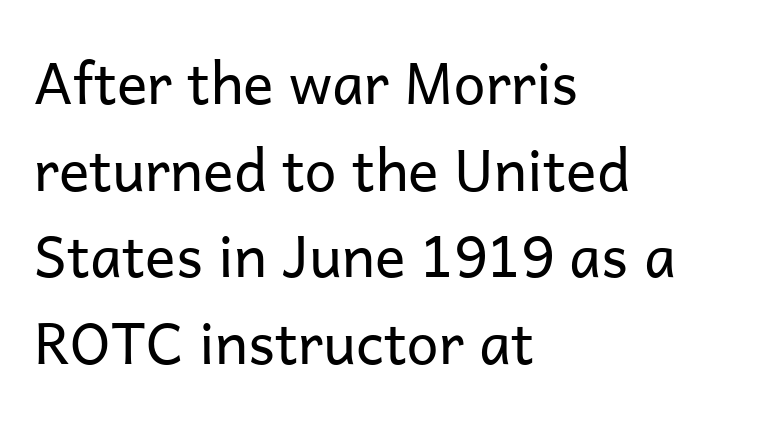
{"serif": "no", "italic": "no", "bold": "no", "weight": "regular", "width": "normal", "stroke_contrast": "low", "x_height": "medium", "monospaced": "no", "underline": "no", "align": "left", "line_spacing": "normal", "line_spacing_ratio": 1.52, "letter_spacing": "normal", "letter_spacing_em": 0.0, "glyph_px": 57}
